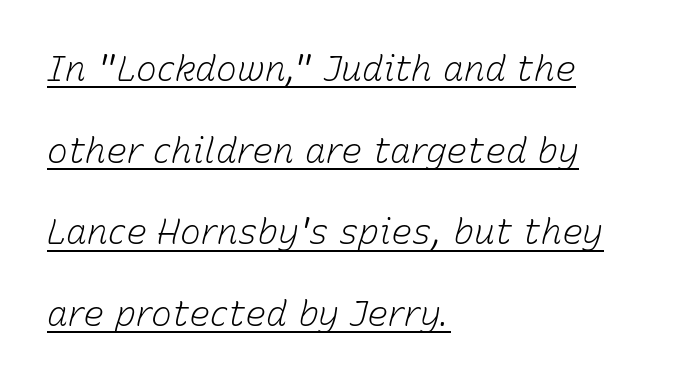
Do the characters align in a grid? No, the font is proportional. Typeset ragged right — the left edge is the straight one. The strokes are not fattened; the text isn't bold. The gaps between neighbouring characters are ordinary and unremarkable.
